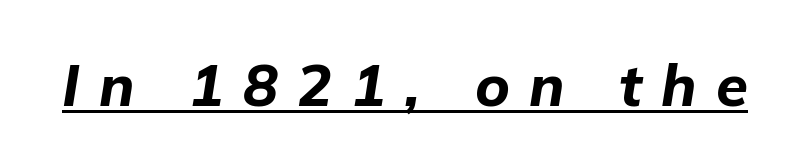
The image shows 58 px bold type, italic (leaning right); set unusually wide letter spacing (+0.33 em), underlined; low stroke contrast and a medium x-height.
